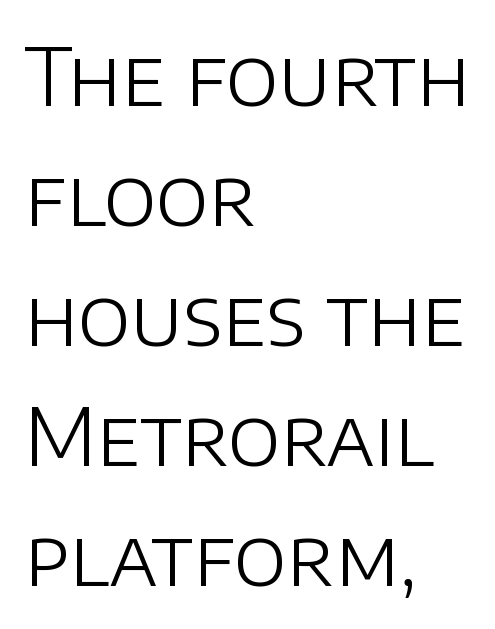
The image shows 79 px light sans-serif type, upright; set left-aligned, normal line spacing (1.52x), normal letter spacing, not underlined; low stroke contrast and a large x-height.
